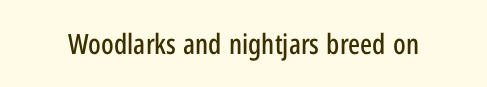
{"serif": "no", "italic": "no", "width": "condensed", "stroke_contrast": "low", "x_height": "medium", "monospaced": "no", "underline": "no", "letter_spacing": "normal", "letter_spacing_em": 0.0, "glyph_px": 28}
